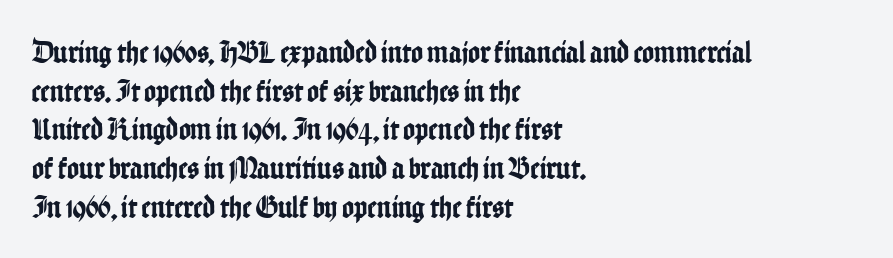
The image shows 32 px condensed sans-serif type, upright; set left-aligned, line spacing 1.21x, normal letter spacing, not underlined; low stroke contrast and a medium x-height.
